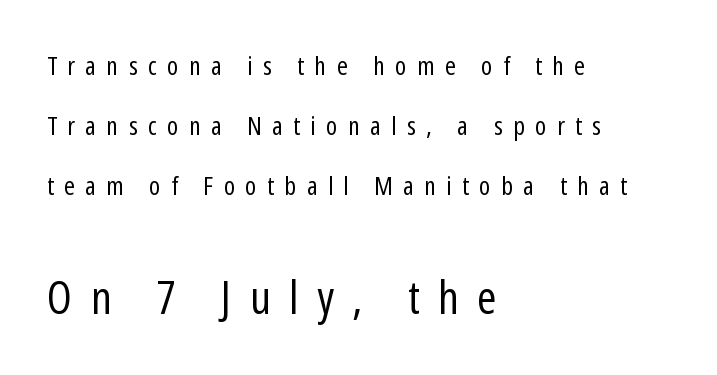
{"serif": "no", "italic": "no", "bold": "no", "weight": "regular", "width": "condensed", "stroke_contrast": "low", "x_height": "medium", "monospaced": "no", "underline": "no", "align": "left", "line_spacing": "loose", "line_spacing_ratio": 2.31, "letter_spacing": "wide", "letter_spacing_em": 0.4, "larger_block": "second", "size_ratio": 1.77, "glyph_px": 46}
